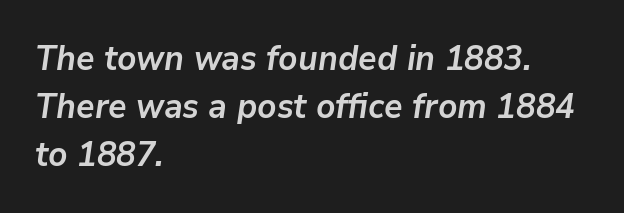
The face used here is proportionally spaced, like ordinary book or web type. The rag falls on the right side of this text block. Pretty heavy lettering here — definitely bold. Between one letter and the next there's only the usual sliver of space. Any mark beneath the type? The region is blank. This is oblique type, the kind used for emphasis or titles.
